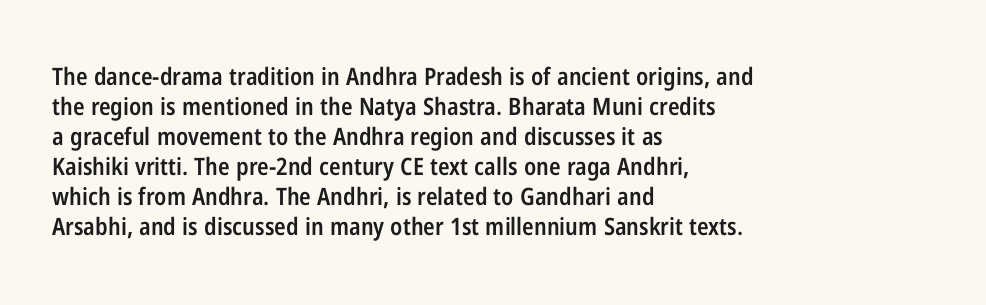
Q: Is the text bold? A: Semi-bold.
Q: Is the text italic (slanted)? A: No, it is upright.
Q: Is the text underlined? A: No.
Q: How is the paragraph aligned? A: Left-aligned.
Q: Is the spacing between letters normal or unusually wide? A: Normal.
Q: Is the spacing between lines tight, normal or loose? A: Normal.
